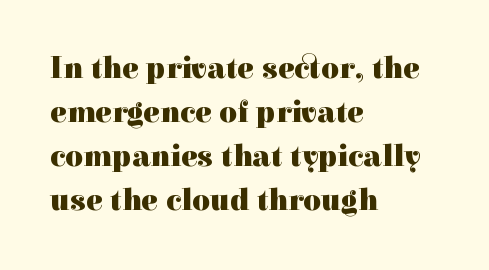
The image shows 31 px heavy serif type, upright; set left-aligned, normal line spacing (1.42x), normal letter spacing, not underlined; a medium x-height.
